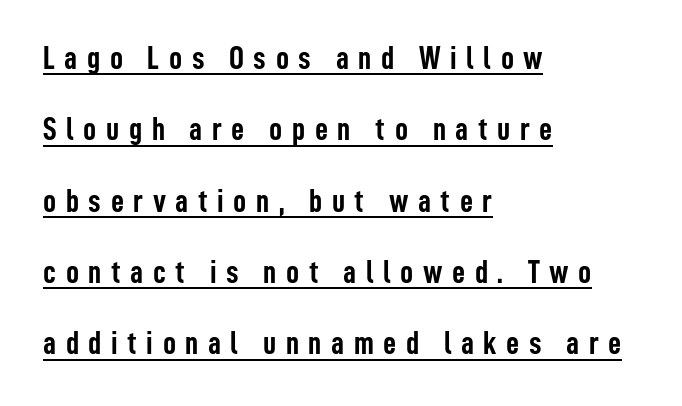
The image shows 32 px semibold, condensed sans-serif type, upright; set left-aligned, loose line spacing (2.23x), unusually wide letter spacing (+0.3 em), underlined; low stroke contrast and a medium x-height.
